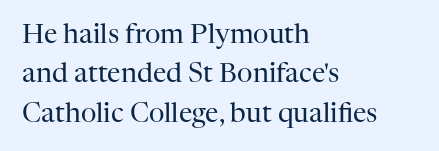
The image shows 27 px text type, upright; set left-aligned, normal line spacing (1.46x), normal letter spacing, not underlined.
